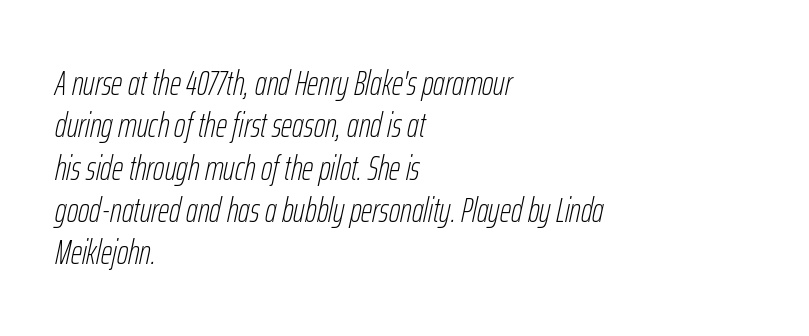
The image shows 35 px thin, condensed type, italic (leaning right); set left-aligned, line spacing 1.21x, normal letter spacing, not underlined; low stroke contrast and a medium x-height.
